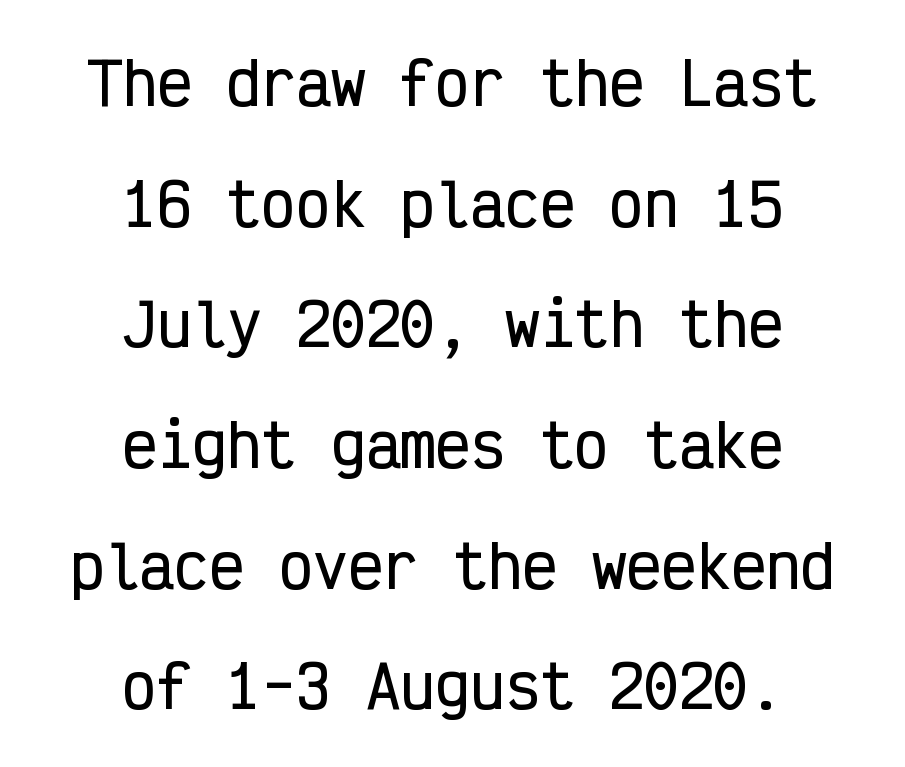
{"serif": "no", "italic": "no", "width": "condensed", "stroke_contrast": "low", "x_height": "medium", "monospaced": "yes", "underline": "no", "align": "center", "line_spacing": "loose", "line_spacing_ratio": 2.08, "letter_spacing": "normal", "letter_spacing_em": 0.0, "glyph_px": 58}
